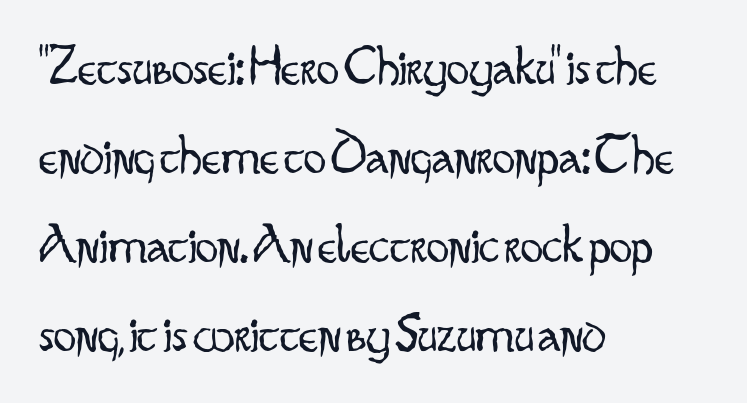
Q: Is the text bold? A: No.
Q: Is the text italic (slanted)? A: No, it is upright.
Q: Is the typeface a serif or a sans-serif typeface? A: Sans-serif.
Q: Is the text underlined? A: No.
Q: How is the paragraph aligned? A: Left-aligned.
Q: Is the spacing between letters normal or unusually wide? A: Normal.
Q: Is the spacing between lines tight, normal or loose? A: Normal.
Q: Width (condensed, normal, or wide)? A: Condensed.
Q: Stroke contrast? A: Low.
Q: x-height? A: Small.
Q: Monospaced? A: No.
